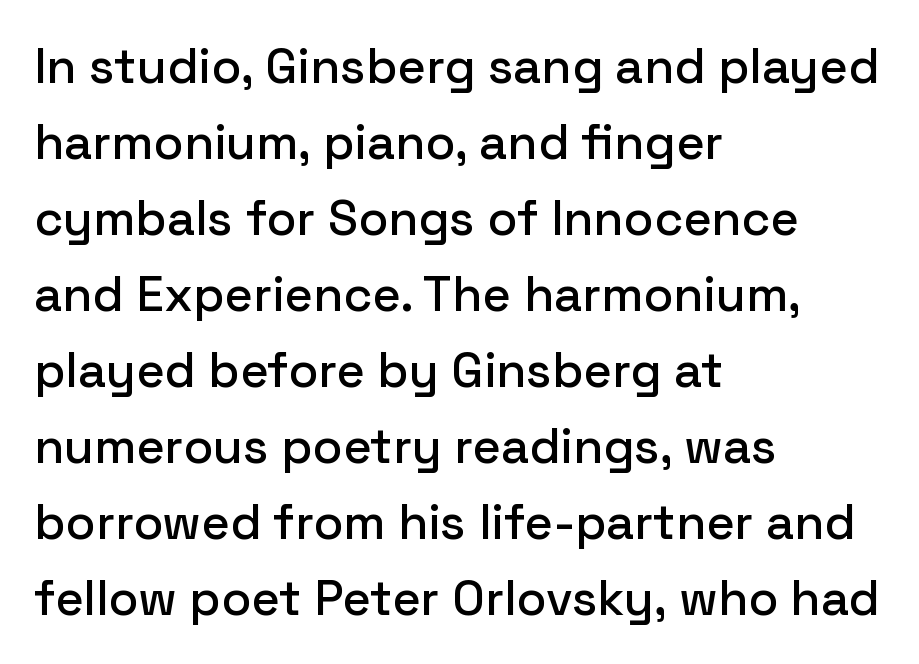
Q: Is the text italic (slanted)? A: No, it is upright.
Q: Is the typeface a serif or a sans-serif typeface? A: Sans-serif.
Q: Is the text underlined? A: No.
Q: How is the paragraph aligned? A: Left-aligned.
Q: Is the spacing between letters normal or unusually wide? A: Normal.
Q: Is the spacing between lines tight, normal or loose? A: Normal.
Q: Width (condensed, normal, or wide)? A: Normal.
Q: Stroke contrast? A: Low.
Q: x-height? A: Medium.
Q: Monospaced? A: No.
